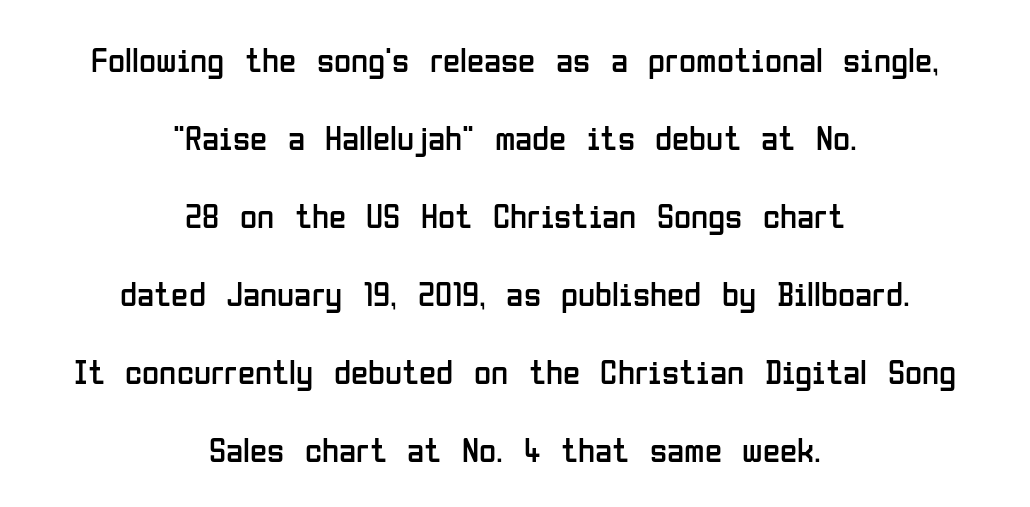
Q: Is the text bold? A: No.
Q: Is the text italic (slanted)? A: No, it is upright.
Q: Is the typeface a serif or a sans-serif typeface? A: Sans-serif.
Q: Is the text underlined? A: No.
Q: How is the paragraph aligned? A: Centered.
Q: Is the spacing between letters normal or unusually wide? A: Normal.
Q: Is the spacing between lines tight, normal or loose? A: Loose.
Q: Width (condensed, normal, or wide)? A: Condensed.
Q: Stroke contrast? A: Low.
Q: x-height? A: Medium.
Q: Monospaced? A: No.
